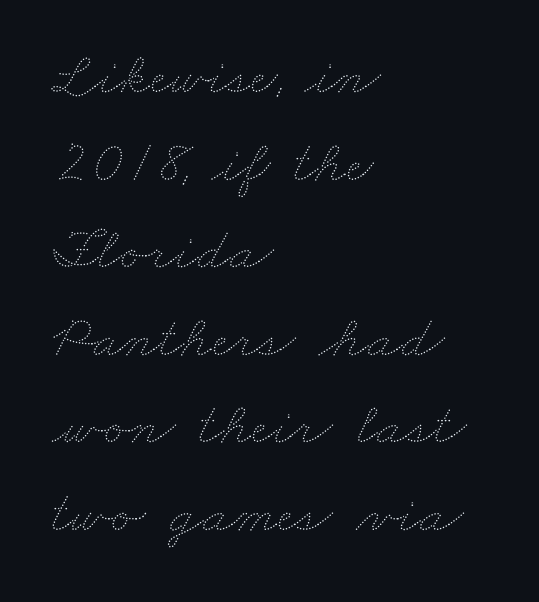
The image shows 60 px thin, wide type; set left-aligned, normal line spacing (1.46x), normal letter spacing, not underlined; medium stroke contrast and a small x-height.
